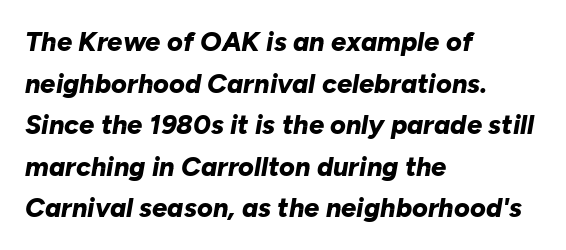
The image shows 27 px bold type, italic (leaning right); set left-aligned, normal line spacing (1.54x), normal letter spacing, not underlined.
